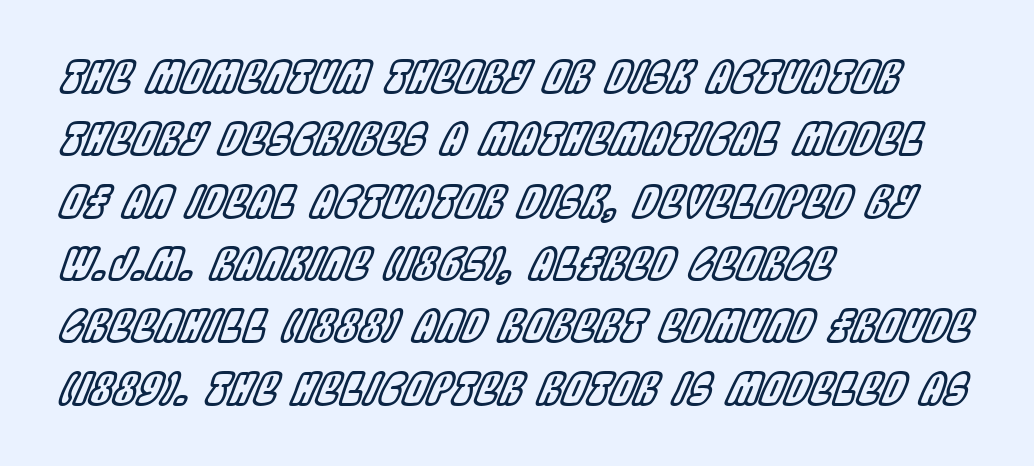
{"italic": "yes", "lean": "right", "slant_degrees": 22, "width": "condensed", "x_height": "large", "monospaced": "no", "underline": "no", "align": "left", "line_spacing": "normal", "line_spacing_ratio": 1.45, "letter_spacing": "normal", "letter_spacing_em": 0.0, "glyph_px": 43}
